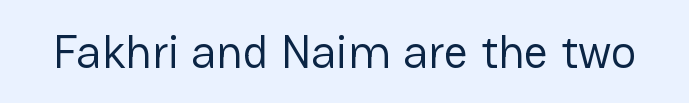
{"serif": "no", "italic": "no", "bold": "no", "weight": "regular", "width": "normal", "stroke_contrast": "low", "x_height": "medium", "monospaced": "no", "underline": "no", "letter_spacing": "normal", "letter_spacing_em": 0.0, "glyph_px": 47}
